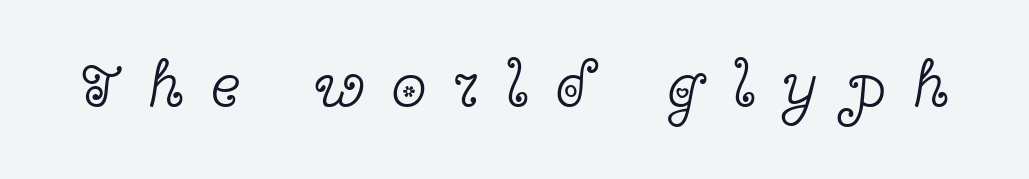
{"serif": "yes", "italic": "no", "bold": "no", "weight": "light", "width": "wide", "x_height": "medium", "monospaced": "no", "underline": "no", "letter_spacing": "wide", "letter_spacing_em": 0.42, "glyph_px": 64}
